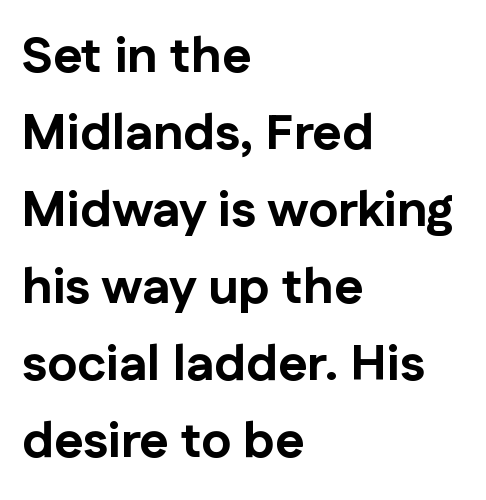
These lines keep a tight, regular rhythm from letter to letter. The characters display no serif detailing; their extremities are plain. Horizontal alignment here is leftward, the default for most running prose. This sample keeps an unexceptional amount of space between lines. The passage shown is emphatically bold.
